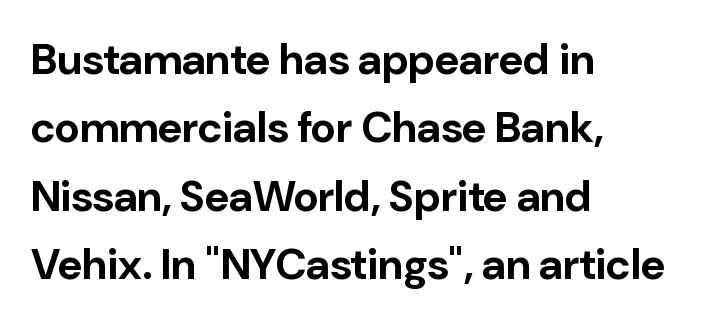
The image shows 43 px bold sans-serif type, upright; set left-aligned, normal line spacing (1.59x), normal letter spacing, not underlined; low stroke contrast and a medium x-height.
